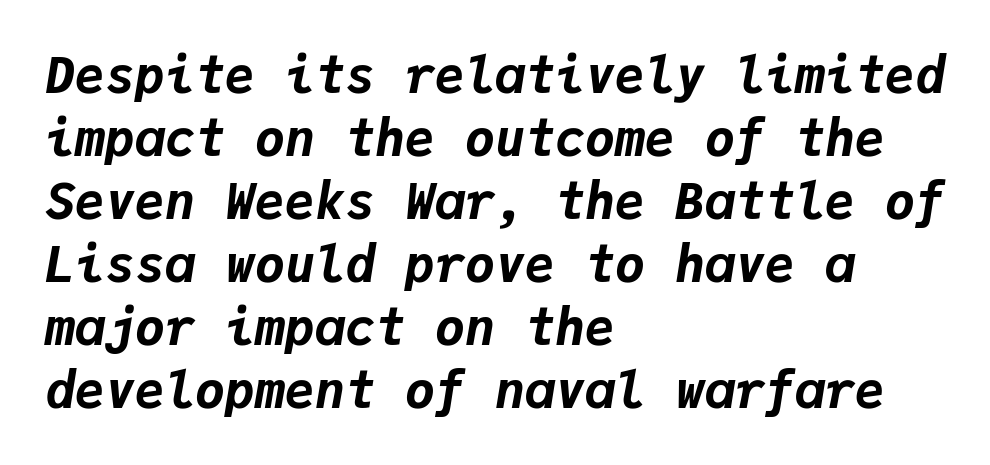
The image shows 50 px bold type, italic (leaning right), monospaced; set left-aligned, normal line spacing (1.26x), normal letter spacing, not underlined; low stroke contrast and a medium x-height.
